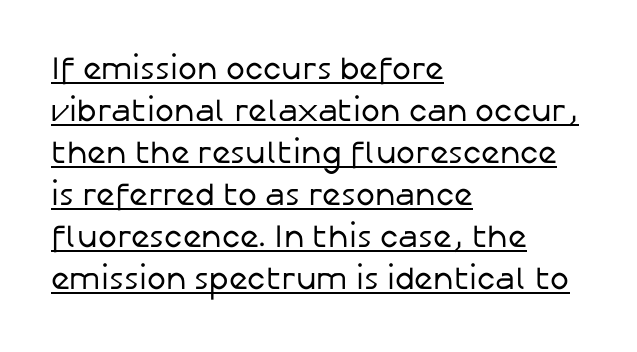
{"serif": "no", "italic": "no", "bold": "no", "weight": "regular", "width": "normal", "stroke_contrast": "low", "x_height": "medium", "monospaced": "no", "underline": "yes", "align": "left", "line_spacing": "normal", "line_spacing_ratio": 1.31, "letter_spacing": "normal", "letter_spacing_em": 0.0, "glyph_px": 32}
